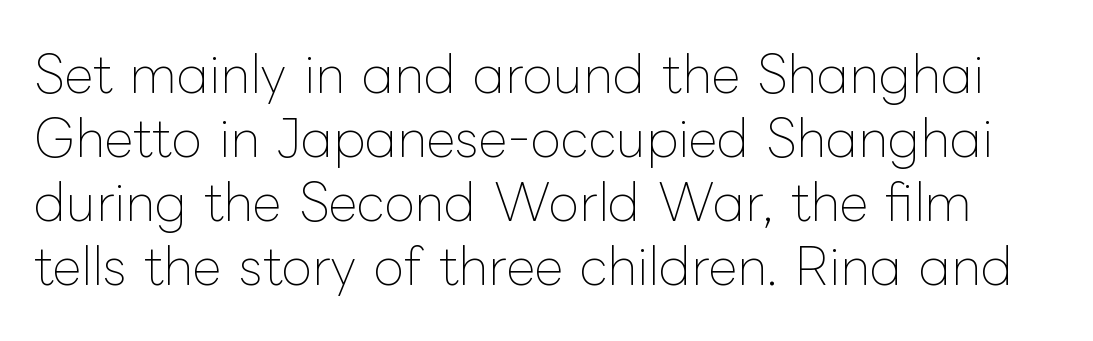
This sample uses plain, unmodified letter spacing. Leading: standard. No word sits above an underline. Note the varied advance widths — an 'i' is clearly narrower than an 'm'.
